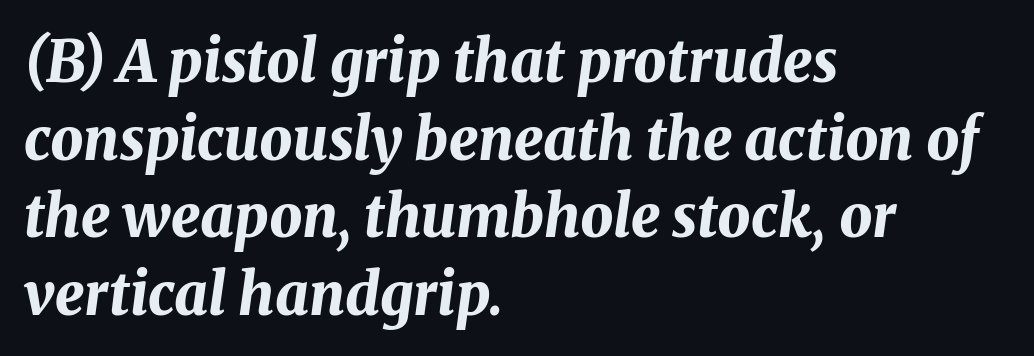
{"italic": "yes", "lean": "right", "slant_degrees": 8, "bold": "yes", "weight": "bold", "width": "normal", "stroke_contrast": "medium", "x_height": "medium", "monospaced": "no", "underline": "no", "align": "left", "line_spacing": "normal", "line_spacing_ratio": 1.34, "letter_spacing": "normal", "letter_spacing_em": 0.0, "glyph_px": 58}
